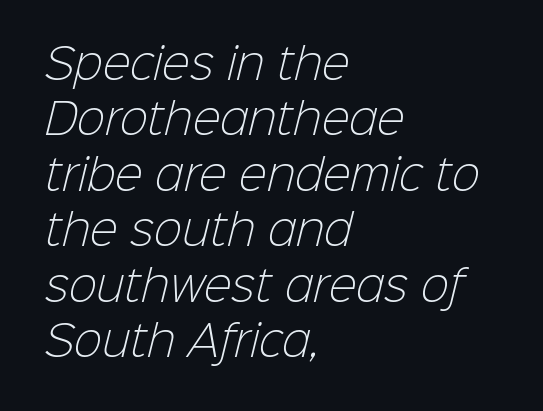
Q: Is the text bold? A: No.
Q: Is the typeface a serif or a sans-serif typeface? A: Sans-serif.
Q: Is the text underlined? A: No.
Q: How is the paragraph aligned? A: Left-aligned.
Q: Is the spacing between letters normal or unusually wide? A: Normal.
Q: Is the spacing between lines tight, normal or loose? A: Normal.
Q: Width (condensed, normal, or wide)? A: Normal.
Q: Stroke contrast? A: Low.
Q: x-height? A: Medium.
Q: Monospaced? A: No.
